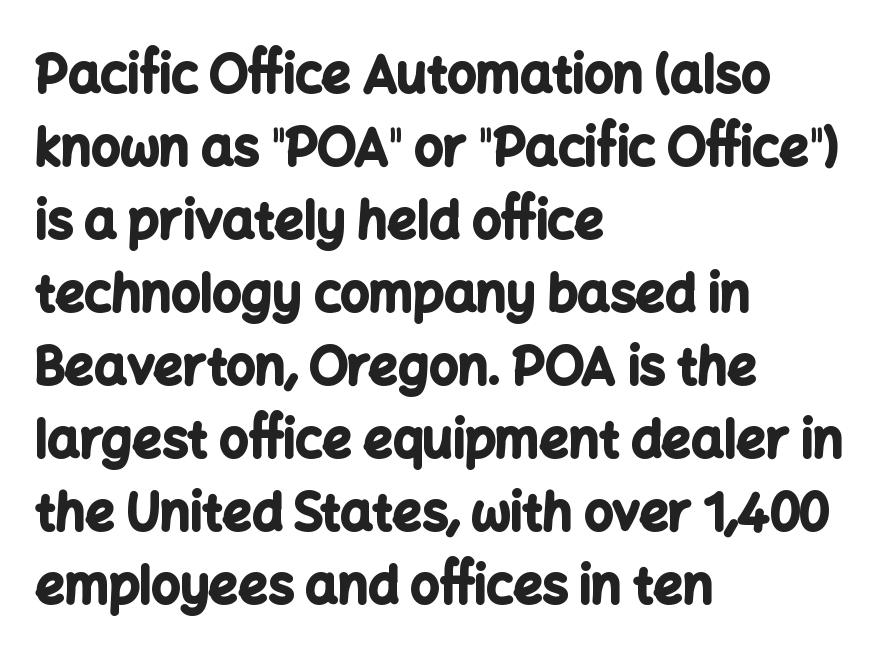
{"serif": "no", "italic": "no", "bold": "yes", "weight": "bold", "width": "normal", "stroke_contrast": "low", "x_height": "medium", "monospaced": "no", "underline": "no", "align": "left", "line_spacing": "normal", "line_spacing_ratio": 1.43, "letter_spacing": "normal", "letter_spacing_em": 0.0, "glyph_px": 51}
